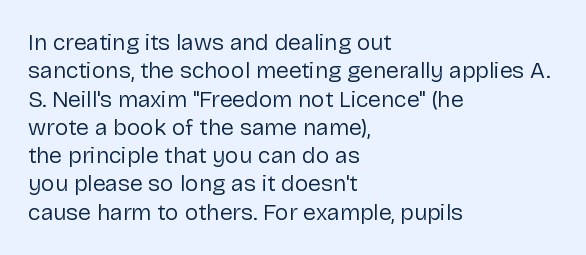
Q: Is the text bold? A: No.
Q: Is the text italic (slanted)? A: No, it is upright.
Q: Is the text underlined? A: No.
Q: How is the paragraph aligned? A: Left-aligned.
Q: Is the spacing between letters normal or unusually wide? A: Normal.
